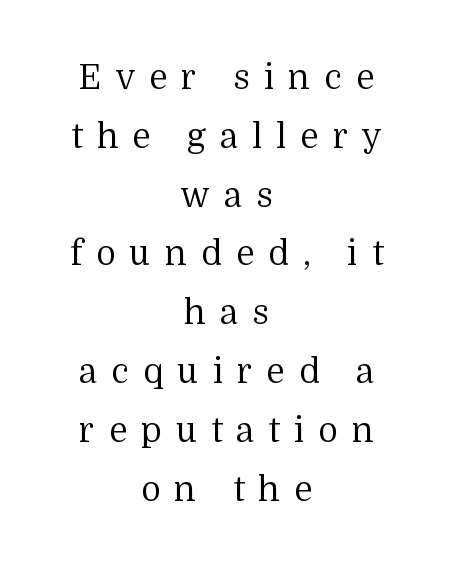
{"serif": "yes", "italic": "no", "bold": "no", "weight": "regular", "width": "normal", "stroke_contrast": "medium", "x_height": "medium", "monospaced": "no", "underline": "no", "align": "center", "line_spacing_ratio": 1.73, "letter_spacing": "wide", "letter_spacing_em": 0.41, "glyph_px": 34}
